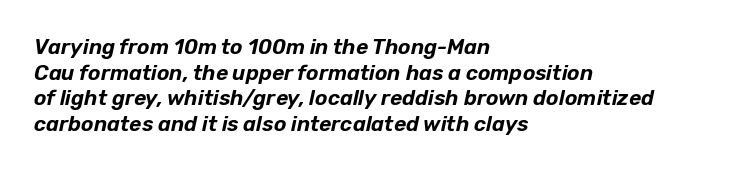
Each row of text sits above clean, open space. Notice how the passage keeps a crisp vertical edge on the left only. Looking at the ascenders, they clearly lean. Look at the tracking — it's just the regular setting, nothing added.
